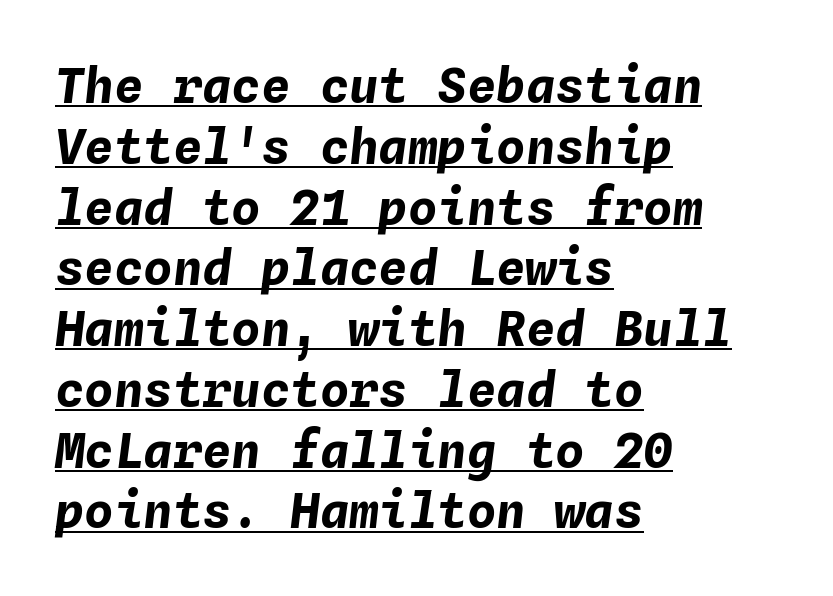
Heavy, bold letterforms. Where is the straight margin? On the left. This rendering features underlined lettering. Every character here occupies the same horizontal width, giving the sample a typewriter-like rhythm. The lettering tilts uniformly, giving the passage an italic look.
